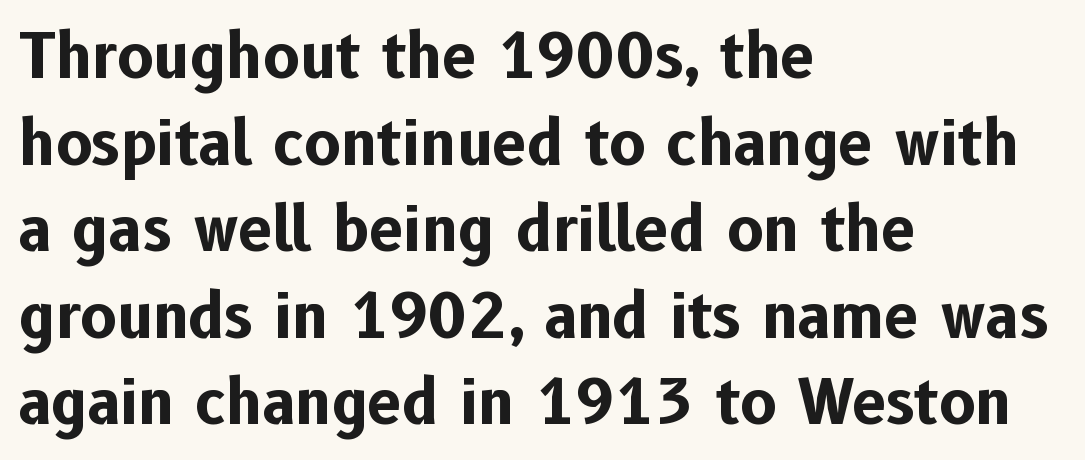
{"serif": "no", "italic": "no", "bold": "yes", "weight": "bold", "width": "normal", "stroke_contrast": "low", "x_height": "medium", "monospaced": "no", "underline": "no", "align": "left", "line_spacing": "normal", "line_spacing_ratio": 1.42, "letter_spacing": "normal", "letter_spacing_em": 0.0, "glyph_px": 61}
